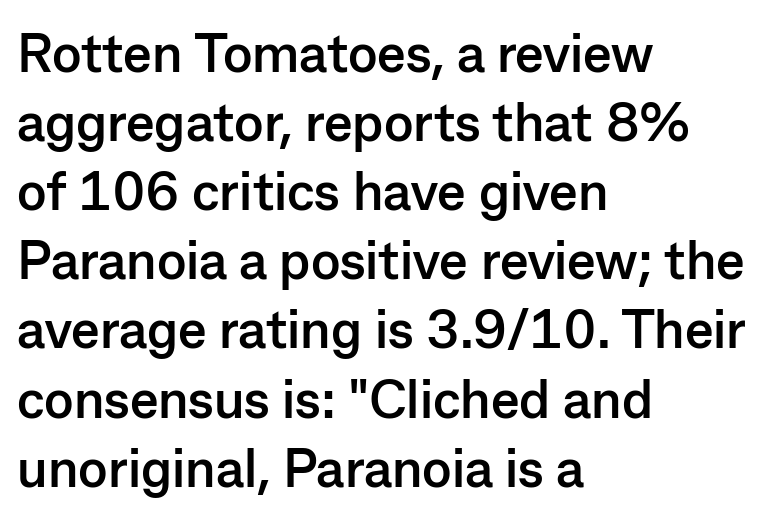
Q: Is the text bold? A: Yes.
Q: Is the text italic (slanted)? A: No, it is upright.
Q: Is the typeface a serif or a sans-serif typeface? A: Sans-serif.
Q: Is the text underlined? A: No.
Q: How is the paragraph aligned? A: Left-aligned.
Q: Is the spacing between letters normal or unusually wide? A: Normal.
Q: Is the spacing between lines tight, normal or loose? A: Normal.
Q: Width (condensed, normal, or wide)? A: Normal.
Q: Stroke contrast? A: Low.
Q: x-height? A: Medium.
Q: Monospaced? A: No.
